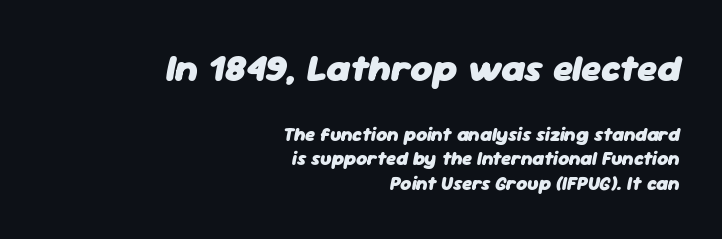
{"italic": "yes", "lean": "right", "slant_degrees": 11, "bold": "yes", "weight": "heavy", "width": "normal", "stroke_contrast": "low", "x_height": "medium", "monospaced": "no", "underline": "no", "align": "right", "line_spacing": "normal", "line_spacing_ratio": 1.28, "letter_spacing": "normal", "letter_spacing_em": 0.0, "larger_block": "first", "size_ratio": 2.0, "glyph_px": 38}
